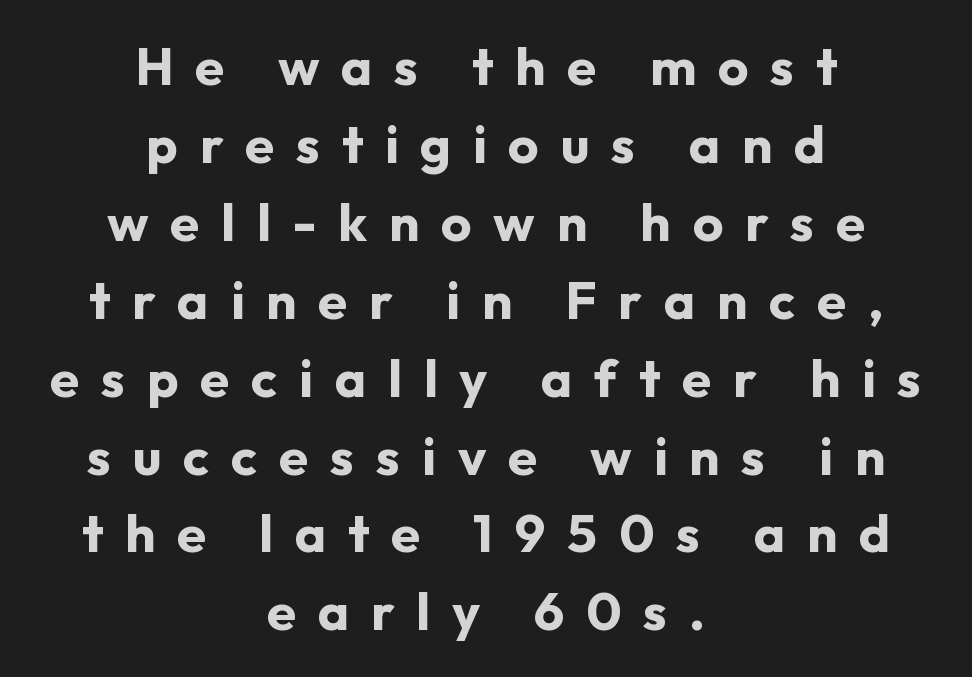
{"serif": "no", "italic": "no", "bold": "yes", "weight": "bold", "width": "normal", "stroke_contrast": "low", "x_height": "medium", "monospaced": "no", "underline": "no", "align": "center", "line_spacing": "normal", "line_spacing_ratio": 1.47, "letter_spacing": "wide", "letter_spacing_em": 0.41, "glyph_px": 53}
